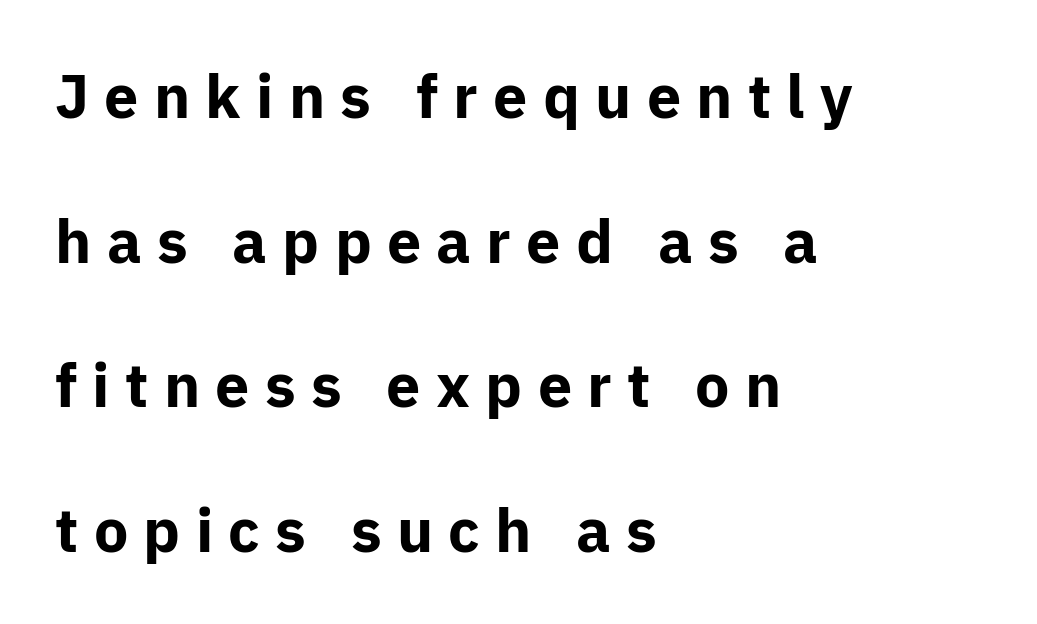
{"serif": "no", "italic": "no", "bold": "yes", "weight": "bold", "width": "normal", "stroke_contrast": "low", "x_height": "medium", "monospaced": "no", "underline": "no", "align": "left", "line_spacing": "loose", "line_spacing_ratio": 2.37, "letter_spacing": "wide", "letter_spacing_em": 0.25, "glyph_px": 61}
